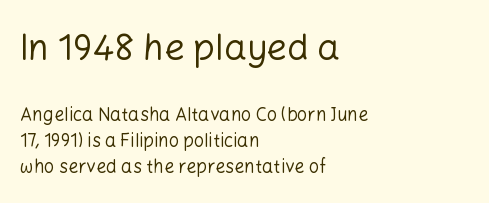
The image shows 36 px regular-weight sans-serif type, upright; set left-aligned, normal line spacing (1.43x), normal letter spacing, not underlined; the first (top) block is 2.0x larger; low stroke contrast and a medium x-height.
